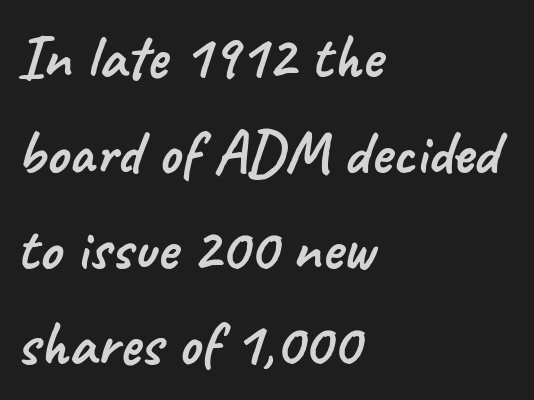
{"serif": "no", "width": "normal", "stroke_contrast": "low", "x_height": "small", "monospaced": "no", "underline": "no", "align": "left", "line_spacing": "normal", "line_spacing_ratio": 1.52, "letter_spacing": "normal", "letter_spacing_em": 0.0, "glyph_px": 63}
